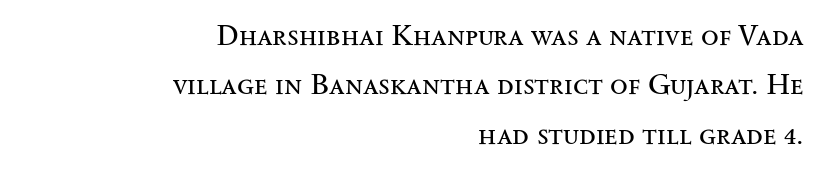
The image shows 29 px regular-weight, wide serif type, upright; set right-aligned, normal line spacing (1.7x), normal letter spacing, not underlined; medium stroke contrast and a small x-height.
